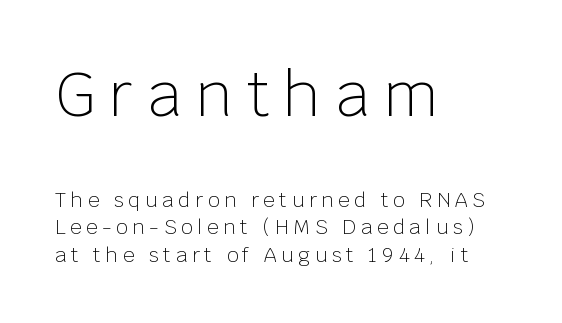
In this sample the first text group is rendered at the bigger scale. Posture: straight, roman, zero tilt. Students, observe: this is what conventionally led text looks like. Type without underlining. If you drew a ruler down the left edge, every line would touch it. These lines are composed in type without serifs.
